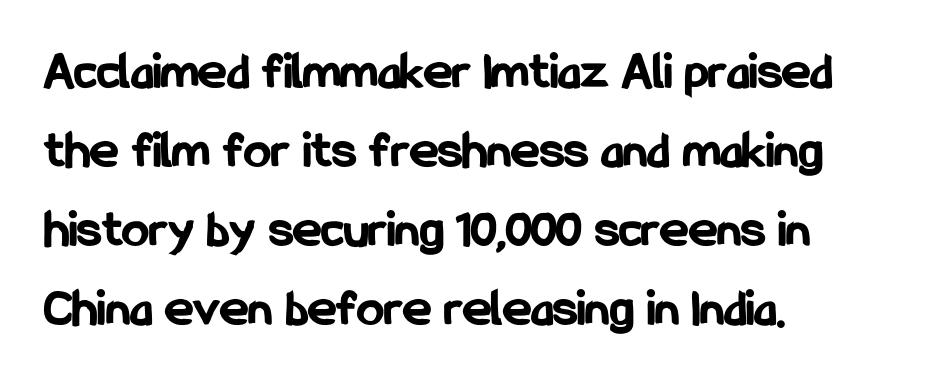
The typography opts for an upright posture over an oblique one. The face used here has the dense, thick strokes of a bold. Descender tails drop into unmarked territory. The horizontal fit of the characters is conventional and even. Note the varied advance widths — an 'i' is clearly narrower than an 'm'.
